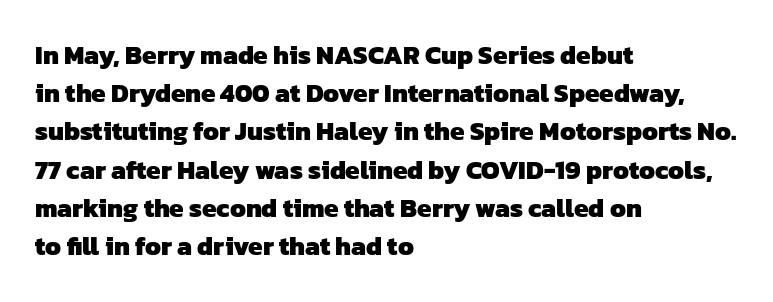
The image shows 26 px bold type; set left-aligned, normal line spacing (1.47x), normal letter spacing, not underlined.
